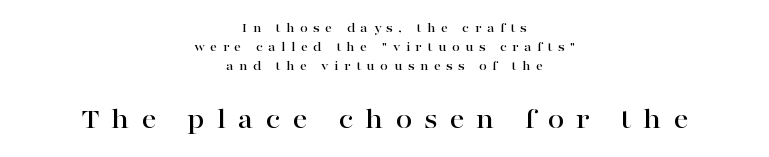
Q: Is the text italic (slanted)? A: No, it is upright.
Q: Is the typeface a serif or a sans-serif typeface? A: Serif.
Q: Is the text underlined? A: No.
Q: How is the paragraph aligned? A: Centered.
Q: Is the spacing between letters normal or unusually wide? A: Unusually wide.
Q: Is the spacing between lines tight, normal or loose? A: Normal.
Q: Which block of text is set in a larger size, the first (top) or the second (bottom)? A: The second (bottom) one.
Q: Width (condensed, normal, or wide)? A: Wide.
Q: Stroke contrast? A: High.
Q: x-height? A: Medium.
Q: Monospaced? A: No.
